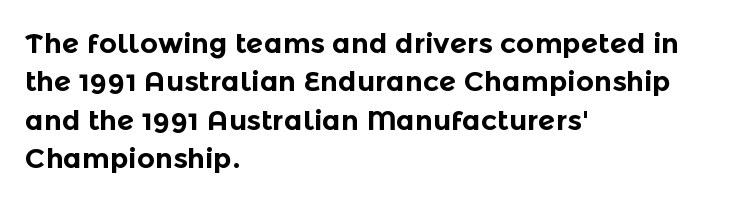
{"serif": "no", "italic": "no", "bold": "yes", "weight": "bold", "width": "normal", "x_height": "medium", "monospaced": "no", "underline": "no", "align": "left", "line_spacing": "normal", "line_spacing_ratio": 1.37, "letter_spacing": "normal", "letter_spacing_em": 0.0, "glyph_px": 28}
